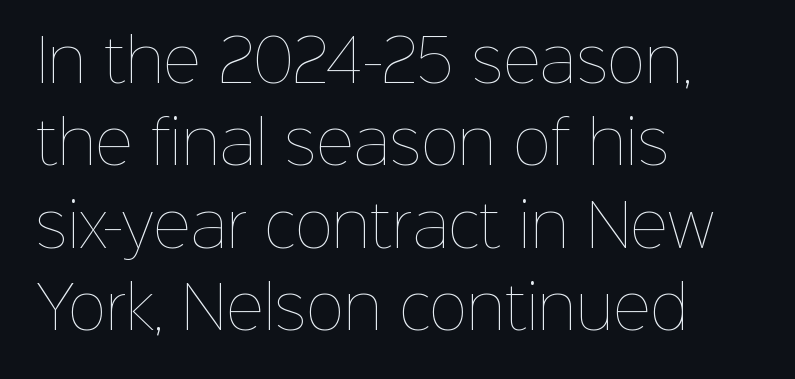
Q: Is the text bold? A: No.
Q: Is the text italic (slanted)? A: No, it is upright.
Q: Is the text underlined? A: No.
Q: How is the paragraph aligned? A: Left-aligned.
Q: Is the spacing between letters normal or unusually wide? A: Normal.
Q: Is the spacing between lines tight, normal or loose? A: Normal.
Q: Width (condensed, normal, or wide)? A: Normal.
Q: Stroke contrast? A: Low.
Q: x-height? A: Medium.
Q: Monospaced? A: No.
